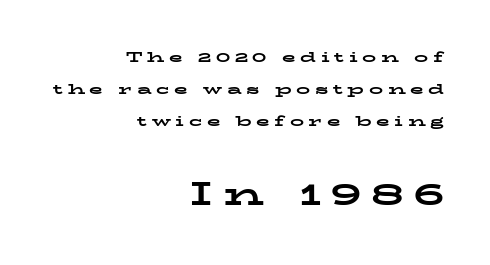
{"serif": "yes", "italic": "no", "bold": "yes", "weight": "bold", "width": "wide", "stroke_contrast": "low", "x_height": "medium", "monospaced": "no", "underline": "no", "align": "right", "line_spacing": "loose", "line_spacing_ratio": 2.29, "letter_spacing": "wide", "letter_spacing_em": 0.33, "larger_block": "second", "size_ratio": 2.29, "glyph_px": 32}
